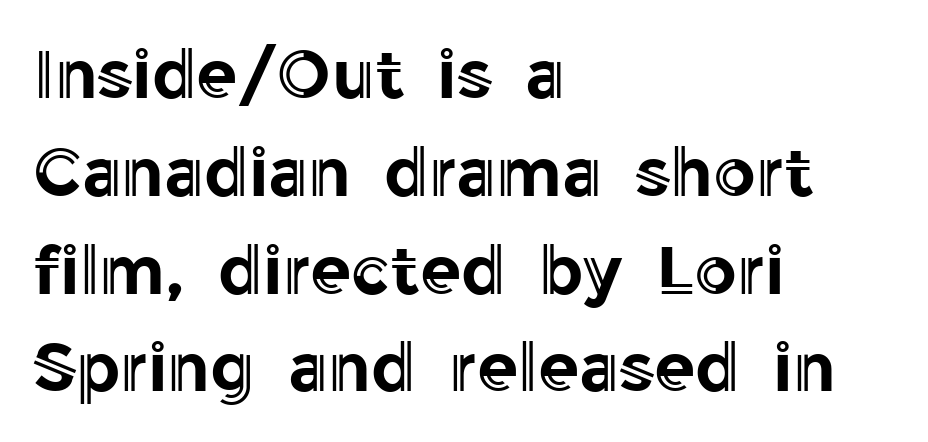
The image shows 67 px text type, upright; set left-aligned, normal line spacing (1.46x), normal letter spacing, not underlined; a medium x-height.
